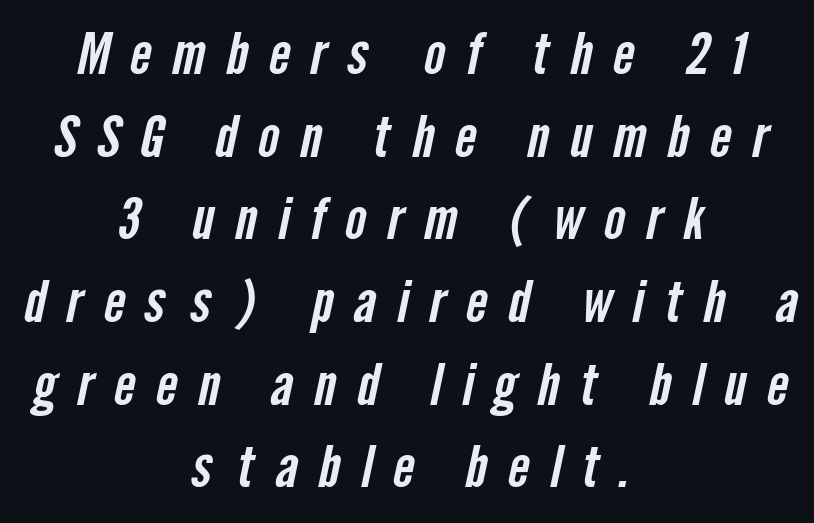
Q: Is the typeface a serif or a sans-serif typeface? A: Sans-serif.
Q: Is the text underlined? A: No.
Q: How is the paragraph aligned? A: Centered.
Q: Is the spacing between letters normal or unusually wide? A: Unusually wide.
Q: Is the spacing between lines tight, normal or loose? A: Normal.
Q: Width (condensed, normal, or wide)? A: Condensed.
Q: Stroke contrast? A: Low.
Q: x-height? A: Medium.
Q: Monospaced? A: No.
